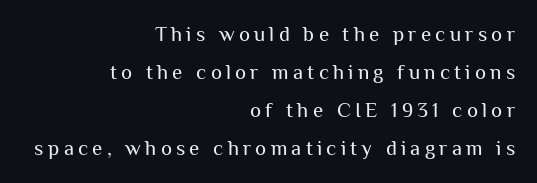
The image shows 21 px text type, upright; set right-aligned, line spacing 1.81x, unusually wide letter spacing (+0.2 em), not underlined.
